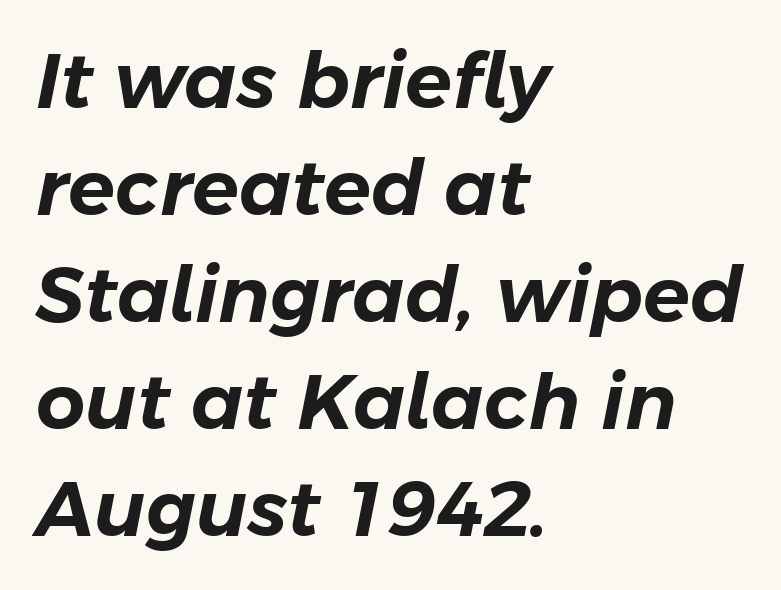
You could not count columns in this text — the font is proportionally spaced. The leading is moderate, giving the passage an even texture. A student would call this left alignment; a typographer would say flush left, rag right. Rendered with sloped, italic letterforms. Descender tails drop into unmarked territory. The line texture is even and compact thanks to regular tracking.
